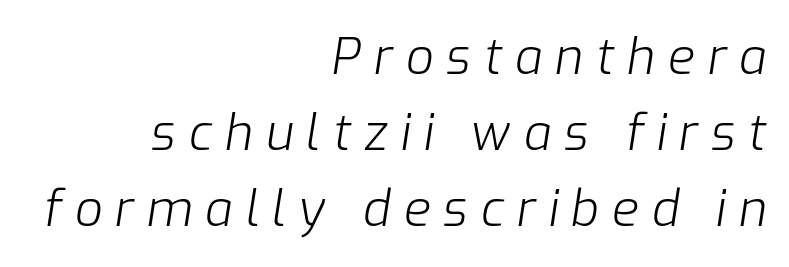
The ragged edge is on the left, which tells us the setting is flush right. Spacing verdict: proportional, widths tailored to each character. Does extra space separate the letters? Yes, quite a lot of it. Regarding leading, the lines here are spaced in the standard way. Descenders are the only things crossing below the line.
